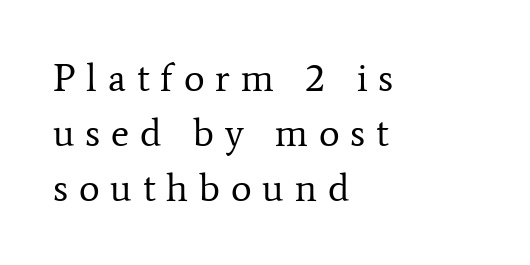
Any mark beneath the type? The region is blank. The lettering holds an erect, upright posture throughout. A normal amount of white space separates one row of letters from the next. Do the characters align in a grid? No, the font is proportional. Think standard paragraph weight, or any step lighter than that.
